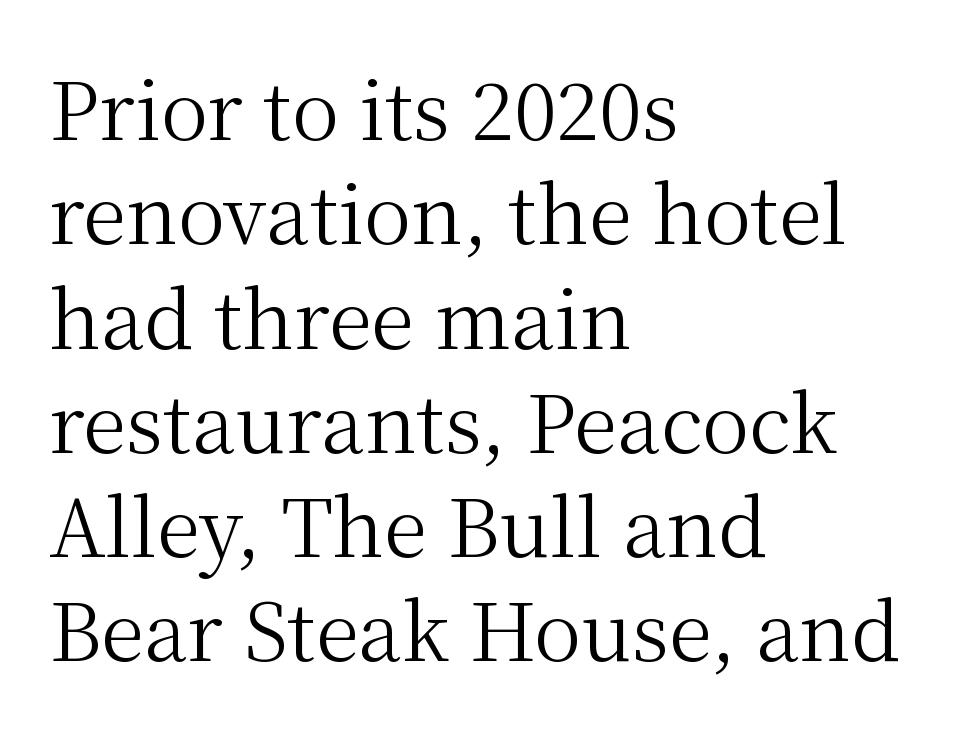
{"serif": "yes", "italic": "no", "bold": "no", "weight": "regular", "width": "normal", "stroke_contrast": "medium", "x_height": "medium", "monospaced": "no", "underline": "no", "align": "left", "line_spacing": "normal", "line_spacing_ratio": 1.32, "letter_spacing": "normal", "letter_spacing_em": 0.0, "glyph_px": 79}
